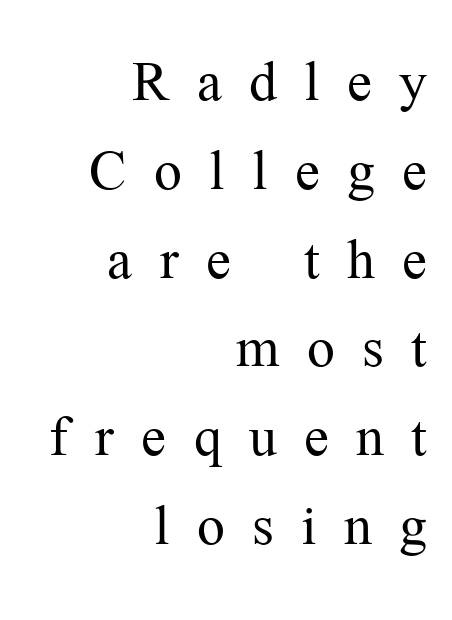
The image shows 74 px light serif type, upright; set right-aligned, line spacing 1.2x, unusually wide letter spacing (+0.37 em), not underlined; medium stroke contrast and a medium x-height.
